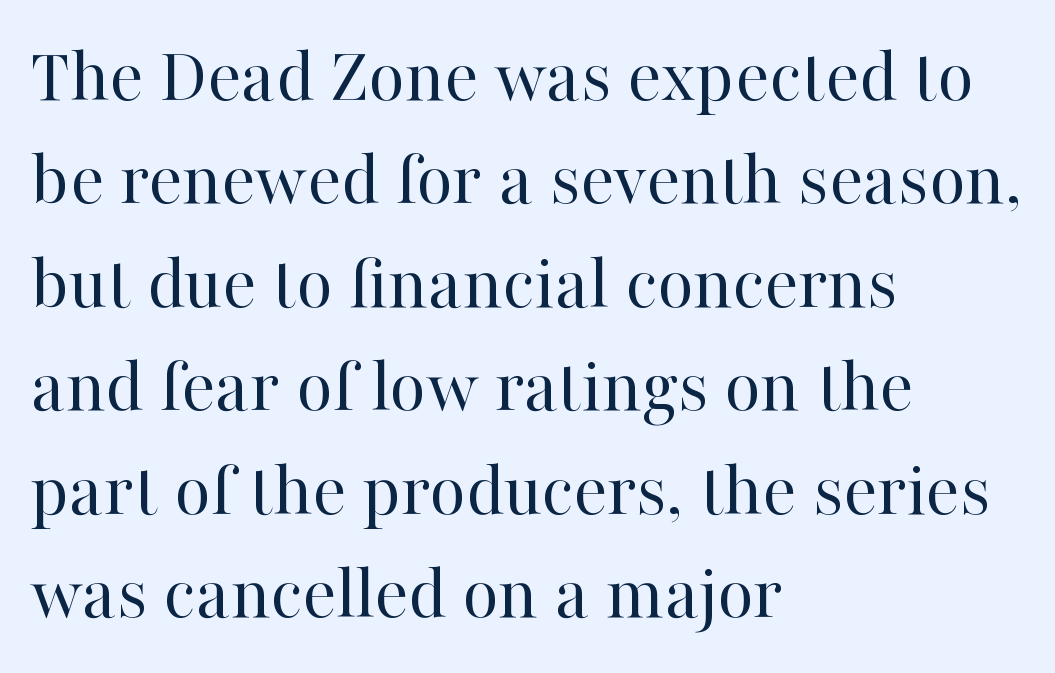
The image shows 79 px regular-weight serif type, upright; set left-aligned, normal line spacing (1.31x), normal letter spacing, not underlined; high stroke contrast and a medium x-height.
